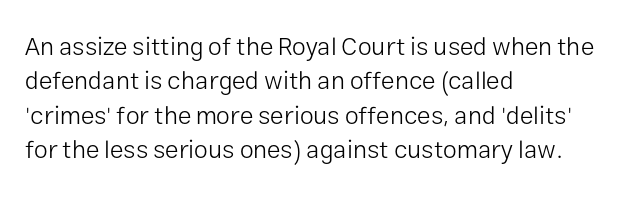
The image shows 25 px text type, upright; set left-aligned, normal line spacing (1.38x), normal letter spacing, not underlined.
